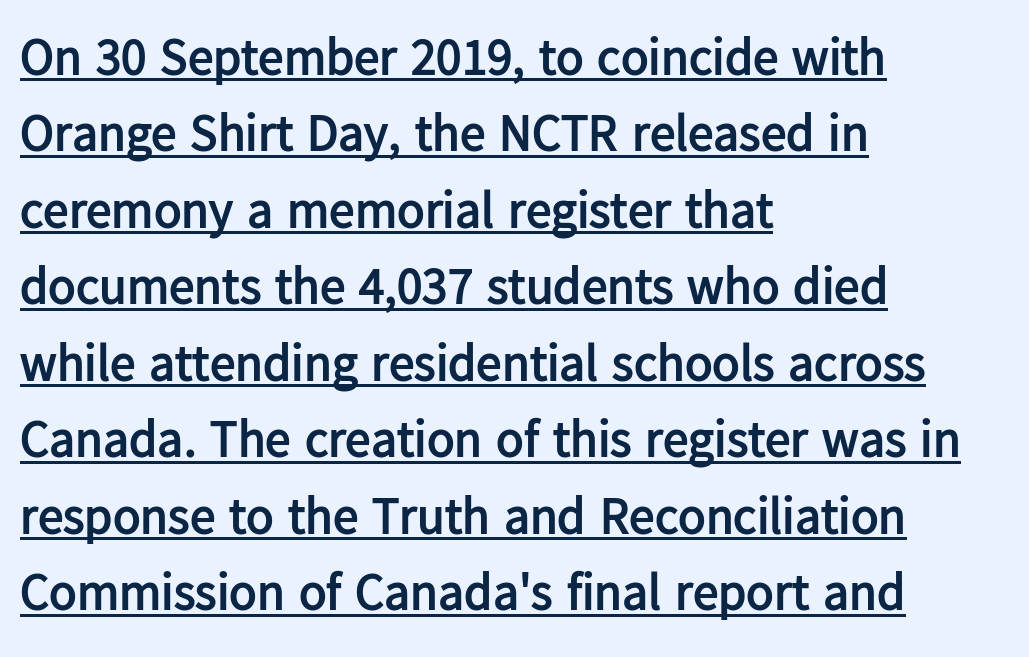
{"serif": "no", "italic": "no", "bold": "yes", "weight": "semibold", "width": "normal", "stroke_contrast": "low", "x_height": "medium", "monospaced": "no", "underline": "yes", "align": "left", "line_spacing": "normal", "line_spacing_ratio": 1.5, "letter_spacing": "normal", "letter_spacing_em": 0.0, "glyph_px": 51}
